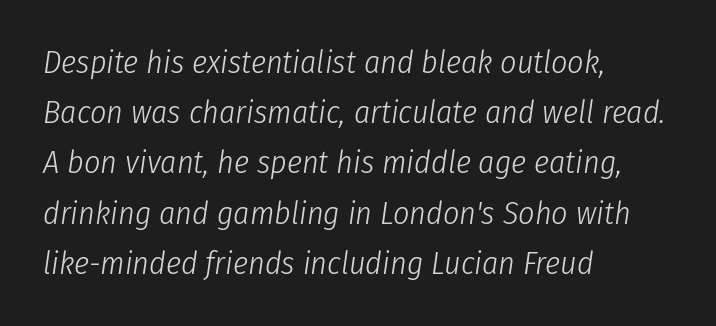
What stands out about the letter spacing? Nothing — it is the standard amount. The rendering uses natural spacing where letterforms have individual widths. Descender tails drop into unmarked territory. The strokes are not fattened; the text isn't bold.
